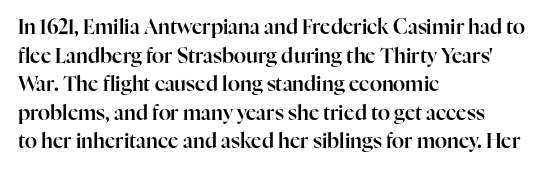
Every character sits straight up, as roman type does. The glyphs are unaccompanied by any horizontal stroke below them. Normally led — the rows are evenly, conventionally spaced. If you drew a ruler down the left edge, every line would touch it. The type is set solid horizontally, with unmodified tracking.
